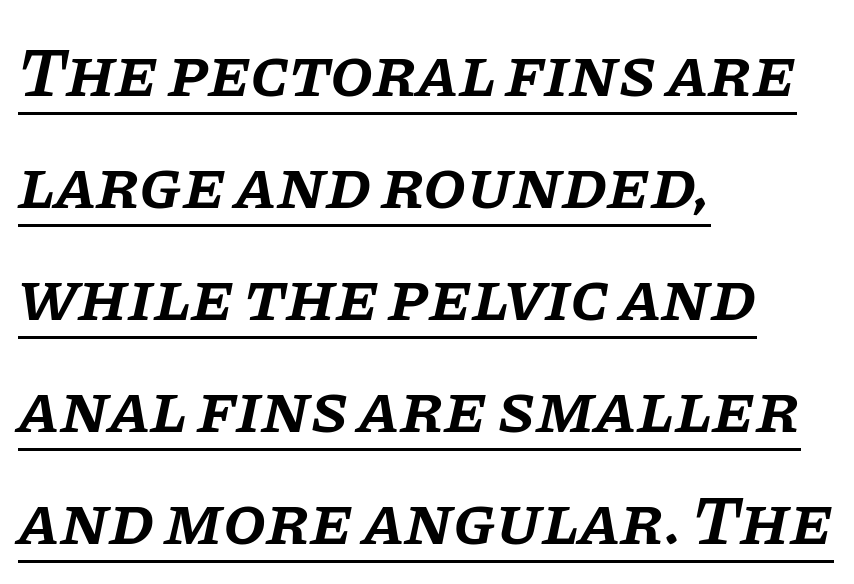
{"serif": "yes", "italic": "yes", "lean": "right", "slant_degrees": 11, "bold": "semi", "weight": "semibold", "width": "normal", "stroke_contrast": "low", "x_height": "large", "monospaced": "no", "underline": "yes", "align": "left", "line_spacing": "normal", "line_spacing_ratio": 1.6, "letter_spacing": "normal", "letter_spacing_em": 0.0, "glyph_px": 70}
